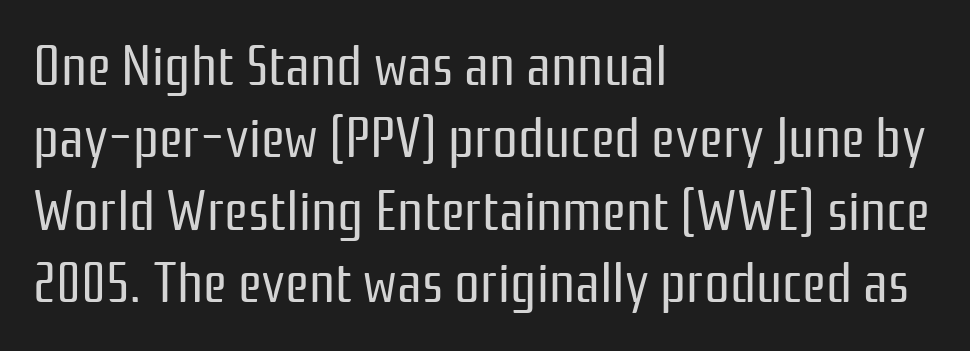
Q: Is the text bold? A: No.
Q: Is the text italic (slanted)? A: No, it is upright.
Q: Is the typeface a serif or a sans-serif typeface? A: Sans-serif.
Q: Is the text underlined? A: No.
Q: How is the paragraph aligned? A: Left-aligned.
Q: Is the spacing between letters normal or unusually wide? A: Normal.
Q: Is the spacing between lines tight, normal or loose? A: Normal.
Q: Width (condensed, normal, or wide)? A: Condensed.
Q: Stroke contrast? A: Low.
Q: x-height? A: Medium.
Q: Monospaced? A: No.
